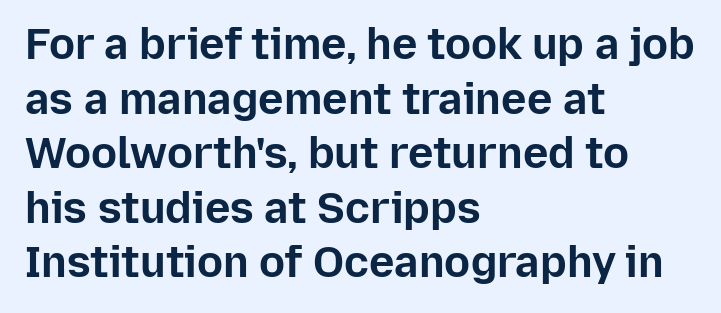
{"serif": "no", "italic": "no", "bold": "yes", "weight": "bold", "width": "normal", "stroke_contrast": "low", "x_height": "medium", "monospaced": "no", "underline": "no", "align": "left", "line_spacing": "normal", "line_spacing_ratio": 1.27, "letter_spacing": "normal", "letter_spacing_em": 0.0, "glyph_px": 43}
